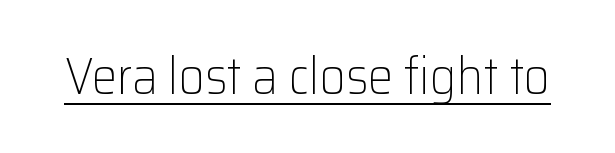
Q: Is the text bold? A: No.
Q: Is the text italic (slanted)? A: No, it is upright.
Q: Is the typeface a serif or a sans-serif typeface? A: Sans-serif.
Q: Is the text underlined? A: Yes.
Q: Is the spacing between letters normal or unusually wide? A: Normal.
Q: Width (condensed, normal, or wide)? A: Normal.
Q: Stroke contrast? A: Low.
Q: x-height? A: Medium.
Q: Monospaced? A: No.
